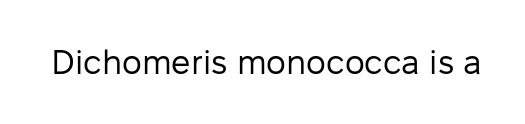
The image shows 34 px regular-weight sans-serif type, upright; set normal letter spacing, not underlined; low stroke contrast and a medium x-height.
